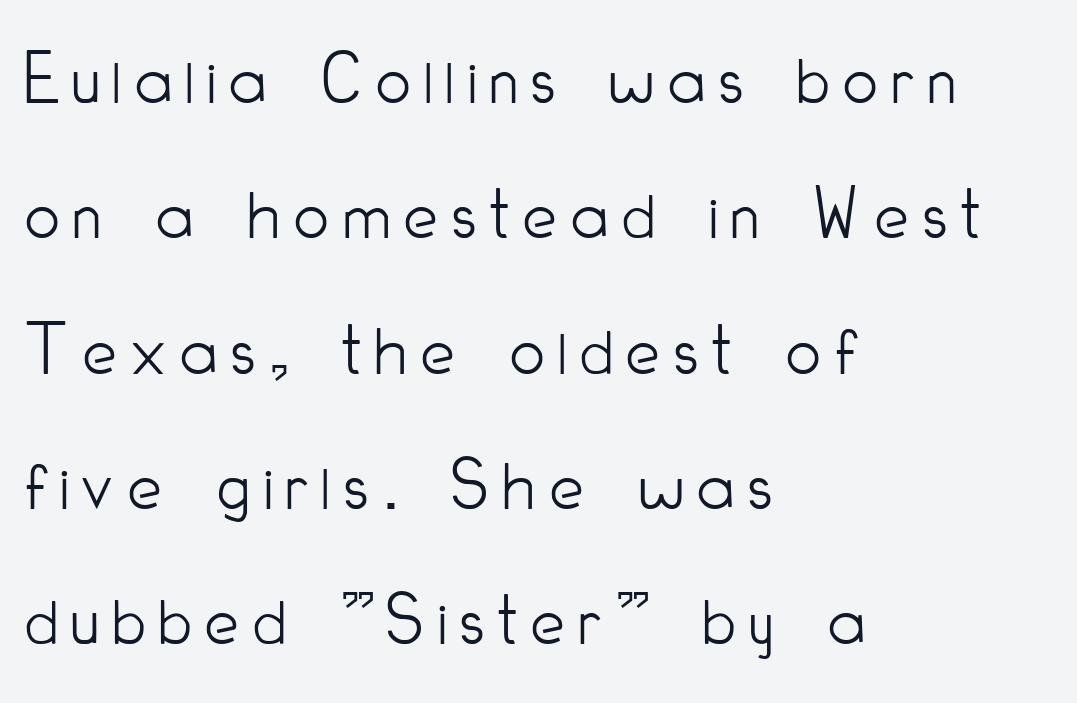
{"serif": "no", "italic": "no", "bold": "no", "weight": "light", "width": "condensed", "stroke_contrast": "low", "x_height": "small", "monospaced": "no", "underline": "no", "align": "left", "line_spacing_ratio": 1.78, "glyph_px": 76}
